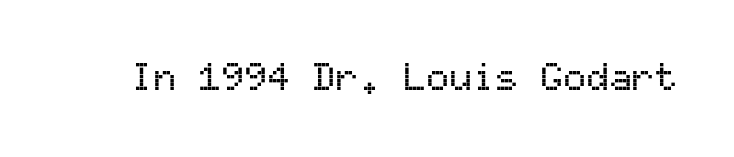
Q: Is the text italic (slanted)? A: No, it is upright.
Q: Is the typeface a serif or a sans-serif typeface? A: Sans-serif.
Q: Is the text underlined? A: No.
Q: Is the spacing between letters normal or unusually wide? A: Normal.
Q: Width (condensed, normal, or wide)? A: Normal.
Q: Stroke contrast? A: Medium.
Q: x-height? A: Medium.
Q: Monospaced? A: Yes.
